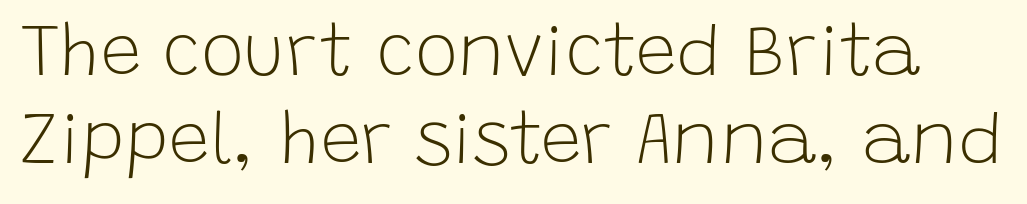
The image shows 73 px light sans-serif type, upright; set line spacing 1.2x, normal letter spacing, not underlined; low stroke contrast and a large x-height.
